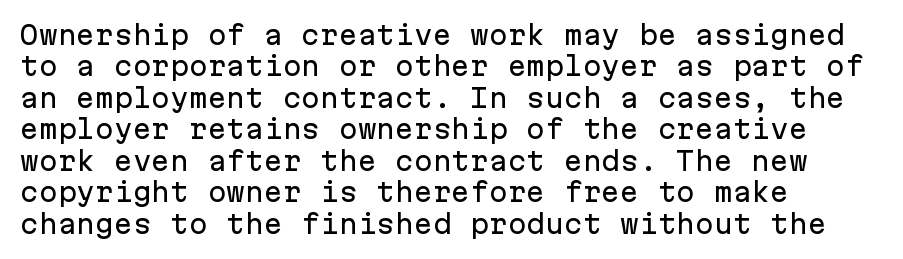
Q: Is the text italic (slanted)? A: No, it is upright.
Q: Is the text underlined? A: No.
Q: How is the paragraph aligned? A: Left-aligned.
Q: Is the spacing between letters normal or unusually wide? A: Normal.
Q: Is the spacing between lines tight, normal or loose? A: Normal.
